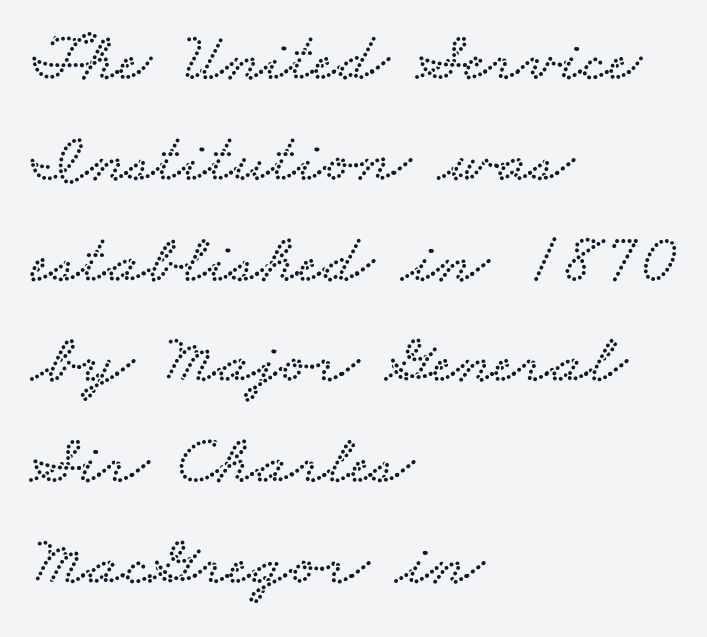
Q: Is the typeface a serif or a sans-serif typeface? A: Serif.
Q: Is the text underlined? A: No.
Q: How is the paragraph aligned? A: Left-aligned.
Q: Is the spacing between letters normal or unusually wide? A: Normal.
Q: Is the spacing between lines tight, normal or loose? A: Normal.
Q: Width (condensed, normal, or wide)? A: Wide.
Q: Stroke contrast? A: Low.
Q: x-height? A: Small.
Q: Monospaced? A: No.
